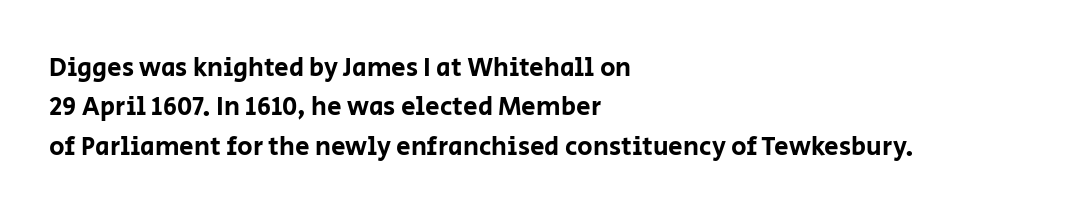
The image shows 26 px text type, upright; set left-aligned, normal line spacing (1.51x), normal letter spacing, not underlined.
